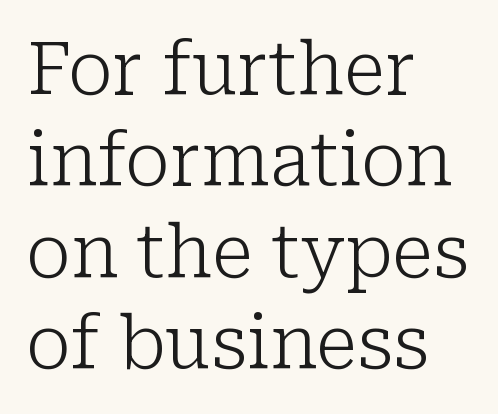
The image shows 72 px light serif type, upright; set left-aligned, normal line spacing (1.27x), normal letter spacing, not underlined; low stroke contrast and a medium x-height.
